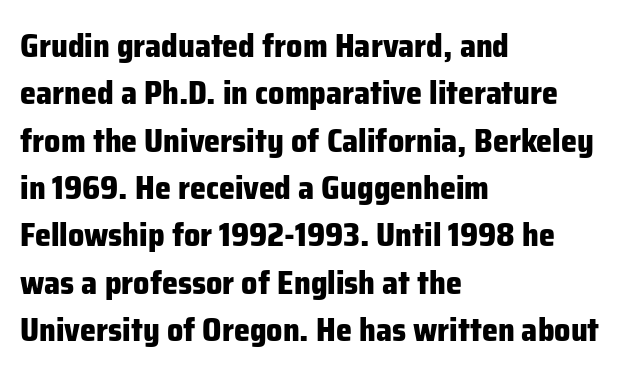
The image shows 32 px heavy sans-serif type, upright; set left-aligned, normal line spacing (1.48x), normal letter spacing, not underlined; low stroke contrast and a medium x-height.
